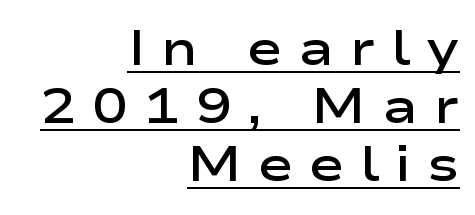
The image shows 48 px semibold, wide sans-serif type, upright; set right-aligned, line spacing 1.21x, unusually wide letter spacing (+0.33 em), underlined; low stroke contrast and a medium x-height.
